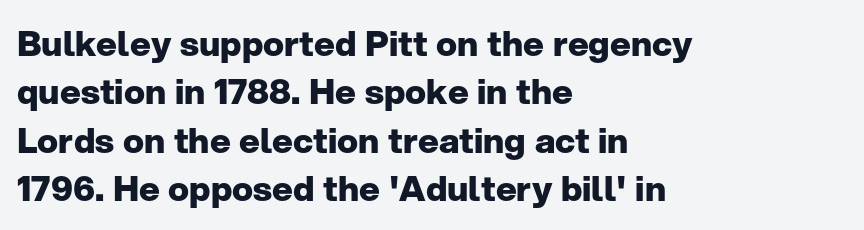
{"serif": "no", "italic": "no", "bold": "yes", "weight": "heavy", "width": "normal", "stroke_contrast": "low", "x_height": "medium", "monospaced": "no", "underline": "no", "align": "left", "line_spacing": "normal", "line_spacing_ratio": 1.38, "letter_spacing": "normal", "letter_spacing_em": 0.0, "glyph_px": 35}
